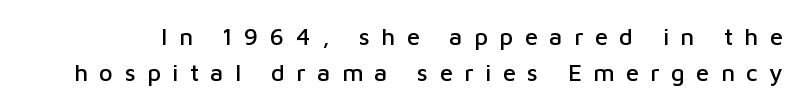
The image shows 24 px text type, upright; set normal line spacing (1.5x), unusually wide letter spacing (+0.47 em), not underlined.
